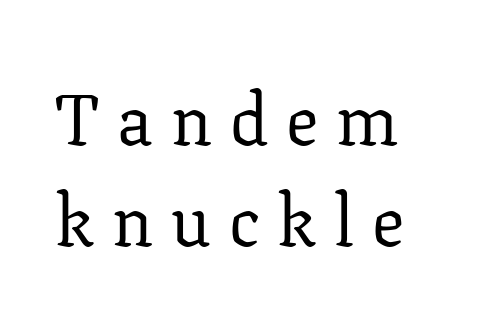
The image shows 72 px regular-weight serif type, upright; set left-aligned, normal line spacing (1.4x), unusually wide letter spacing (+0.25 em), not underlined; low stroke contrast and a medium x-height.
